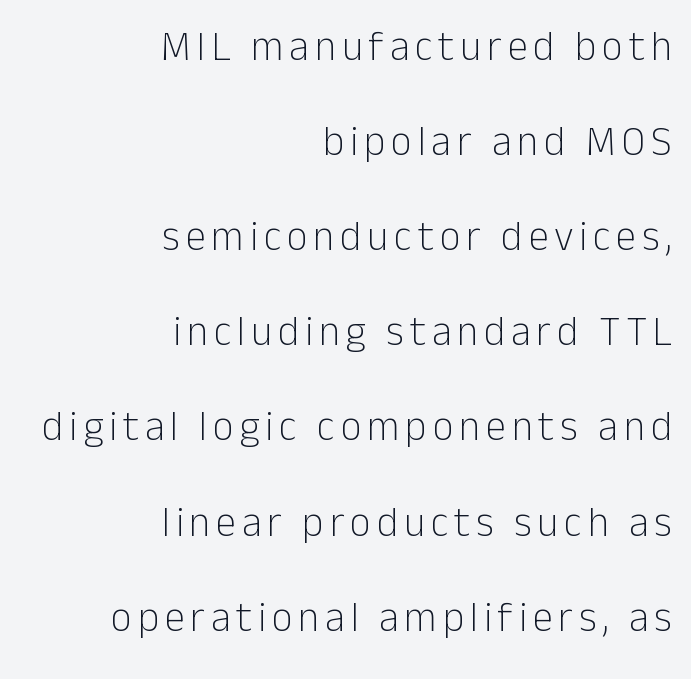
{"serif": "no", "italic": "no", "bold": "no", "weight": "light", "width": "normal", "stroke_contrast": "low", "x_height": "medium", "monospaced": "no", "underline": "no", "align": "right", "line_spacing": "loose", "line_spacing_ratio": 2.32, "glyph_px": 41}
